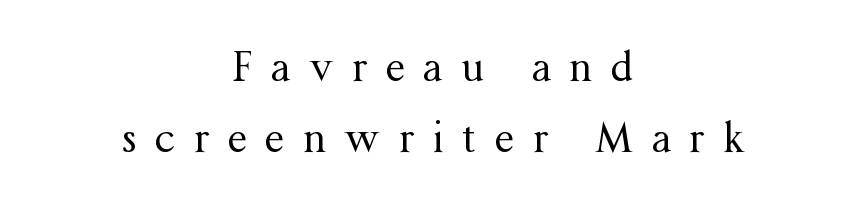
The image shows 40 px regular-weight serif type, upright; set centered, line spacing 1.77x, unusually wide letter spacing (+0.46 em), not underlined; medium stroke contrast and a medium x-height.
